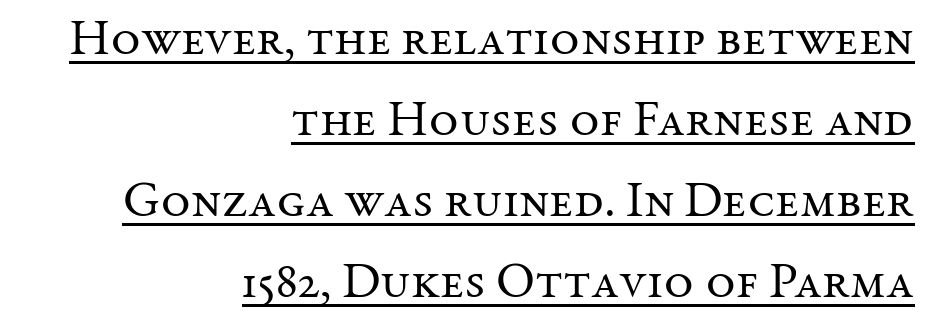
The image shows 51 px regular-weight serif type, upright; set right-aligned, normal line spacing (1.59x), normal letter spacing, underlined; medium stroke contrast and a medium x-height.
